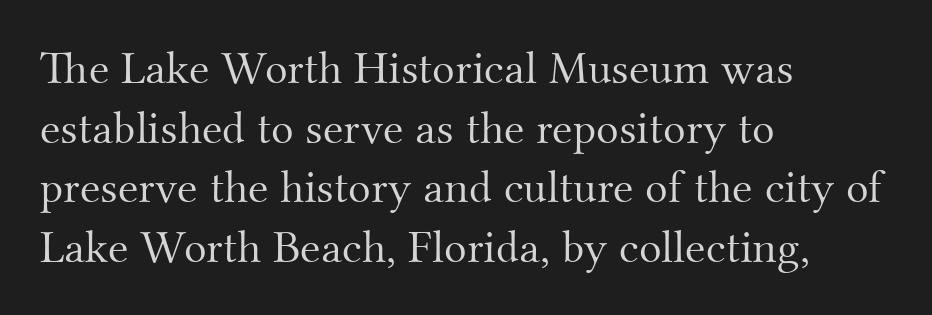
Q: Is the text bold? A: No.
Q: Is the text italic (slanted)? A: No, it is upright.
Q: Is the typeface a serif or a sans-serif typeface? A: Serif.
Q: Is the text underlined? A: No.
Q: How is the paragraph aligned? A: Left-aligned.
Q: Is the spacing between letters normal or unusually wide? A: Normal.
Q: Is the spacing between lines tight, normal or loose? A: Normal.
Q: Width (condensed, normal, or wide)? A: Normal.
Q: Stroke contrast? A: Medium.
Q: x-height? A: Small.
Q: Monospaced? A: No.
